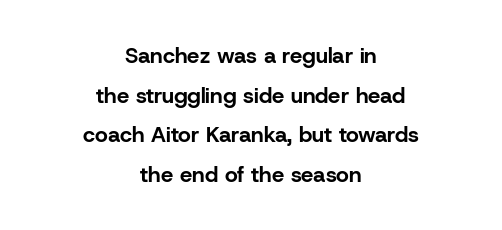
The image shows 22 px bold type, upright; set centered, line spacing 1.8x, normal letter spacing, not underlined.
